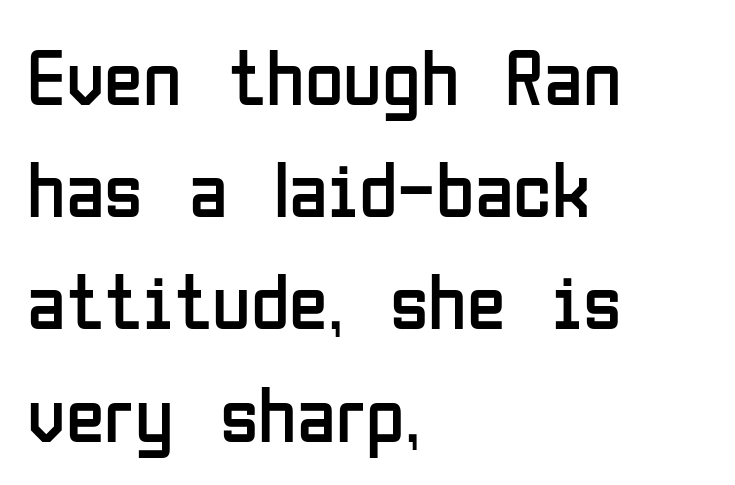
Q: Is the text bold? A: No.
Q: Is the text italic (slanted)? A: No, it is upright.
Q: Is the typeface a serif or a sans-serif typeface? A: Sans-serif.
Q: Is the text underlined? A: No.
Q: How is the paragraph aligned? A: Left-aligned.
Q: Is the spacing between letters normal or unusually wide? A: Normal.
Q: Is the spacing between lines tight, normal or loose? A: Normal.
Q: Width (condensed, normal, or wide)? A: Condensed.
Q: Stroke contrast? A: Low.
Q: x-height? A: Medium.
Q: Monospaced? A: No.
